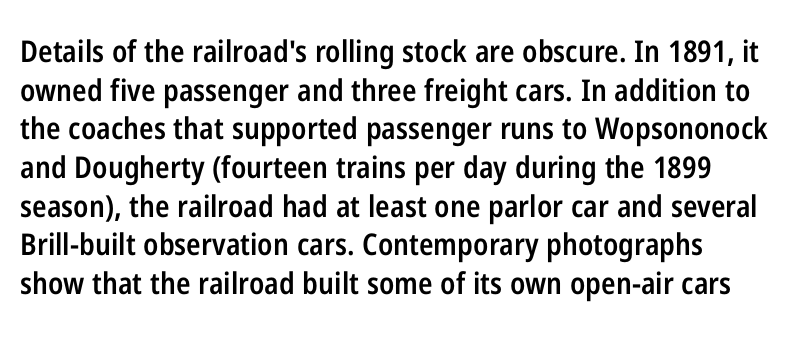
Vertical spacing — default. Is this a sans? Yes — the strokes have no serifs. Is the letter spacing exaggerated? No — it looks like the ordinary default. Beneath every word, the page is bare. Typographic density is moderately raised because the face is semibold. The letters advance in unequal steps, a hallmark of proportional type.
